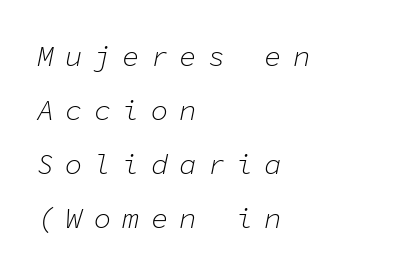
The image shows 29 px light type, italic (leaning right), monospaced; set left-aligned, line spacing 1.86x, unusually wide letter spacing (+0.38 em), not underlined; low stroke contrast and a medium x-height.
